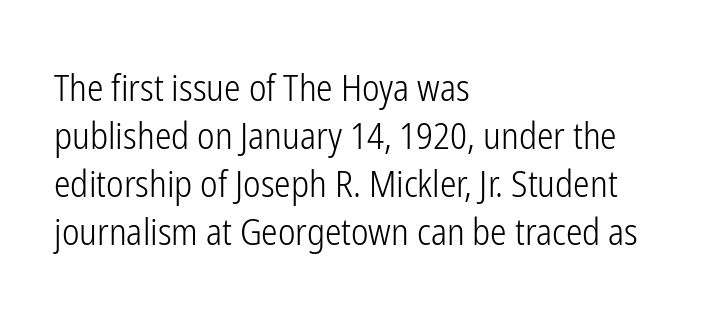
The image shows 37 px light, condensed sans-serif type, upright; set left-aligned, normal line spacing (1.3x), normal letter spacing, not underlined; low stroke contrast and a medium x-height.
